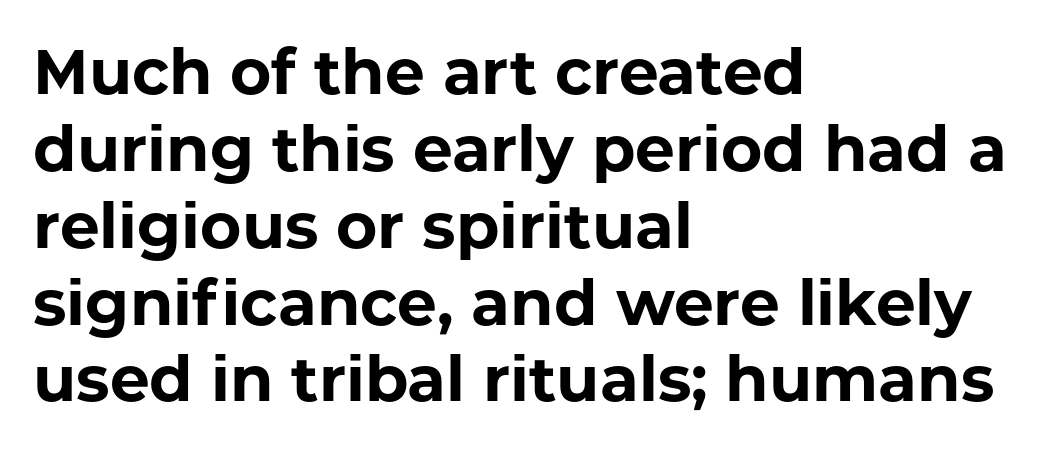
Q: Is the text bold? A: Yes.
Q: Is the text italic (slanted)? A: No, it is upright.
Q: Is the typeface a serif or a sans-serif typeface? A: Sans-serif.
Q: Is the text underlined? A: No.
Q: How is the paragraph aligned? A: Left-aligned.
Q: Is the spacing between letters normal or unusually wide? A: Normal.
Q: Width (condensed, normal, or wide)? A: Normal.
Q: Stroke contrast? A: Low.
Q: x-height? A: Medium.
Q: Monospaced? A: No.
